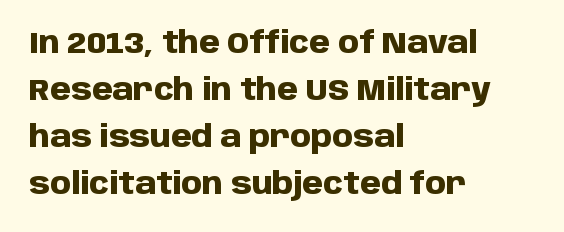
Q: Is the text bold? A: Yes.
Q: Is the text italic (slanted)? A: No, it is upright.
Q: Is the typeface a serif or a sans-serif typeface? A: Sans-serif.
Q: Is the text underlined? A: No.
Q: How is the paragraph aligned? A: Left-aligned.
Q: Is the spacing between letters normal or unusually wide? A: Normal.
Q: Is the spacing between lines tight, normal or loose? A: Normal.
Q: Width (condensed, normal, or wide)? A: Normal.
Q: Stroke contrast? A: Low.
Q: x-height? A: Large.
Q: Monospaced? A: No.
